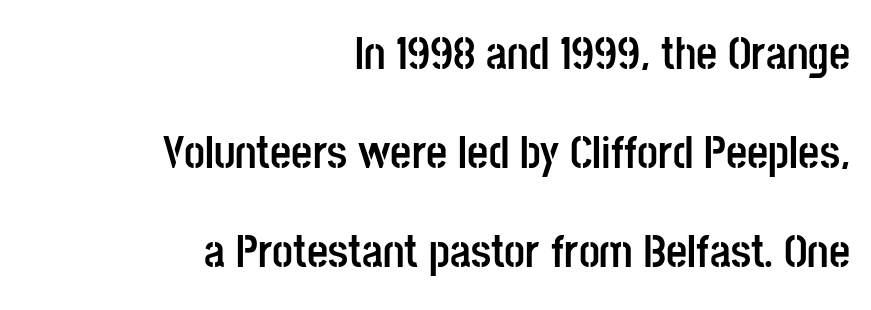
Q: Is the text bold? A: Yes.
Q: Is the text italic (slanted)? A: No, it is upright.
Q: Is the typeface a serif or a sans-serif typeface? A: Sans-serif.
Q: Is the text underlined? A: No.
Q: How is the paragraph aligned? A: Right-aligned.
Q: Is the spacing between letters normal or unusually wide? A: Normal.
Q: Is the spacing between lines tight, normal or loose? A: Loose.
Q: Width (condensed, normal, or wide)? A: Condensed.
Q: Stroke contrast? A: Low.
Q: x-height? A: Large.
Q: Monospaced? A: No.
